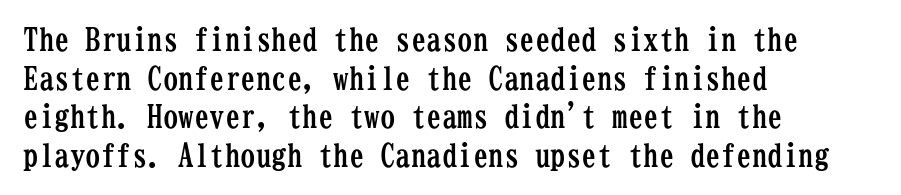
Bare-footed words on every line. These lines stack with their left ends in a neat column. The letters march in equal steps, a hallmark of fixed-pitch type. Tracking here is standard; glyphs follow each other at the usual distance.
